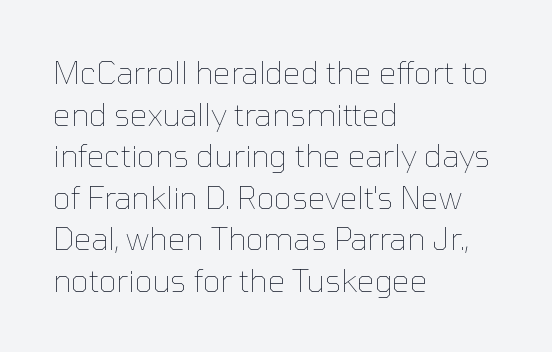
Q: Is the text bold? A: No.
Q: Is the text italic (slanted)? A: No, it is upright.
Q: Is the text underlined? A: No.
Q: How is the paragraph aligned? A: Left-aligned.
Q: Is the spacing between letters normal or unusually wide? A: Normal.
Q: Is the spacing between lines tight, normal or loose? A: Normal.
Q: Width (condensed, normal, or wide)? A: Normal.
Q: Stroke contrast? A: Low.
Q: x-height? A: Medium.
Q: Monospaced? A: No.
